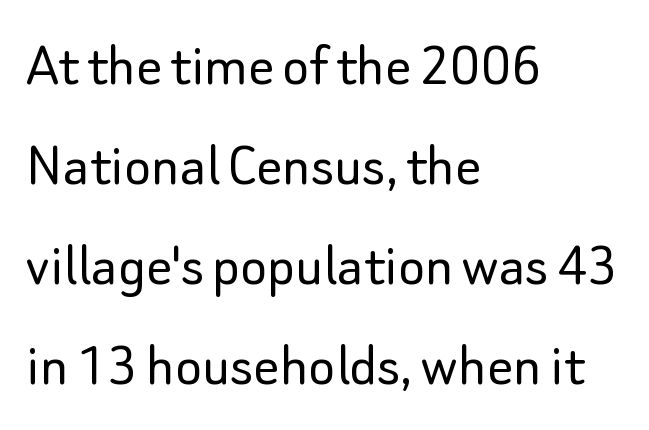
Q: Is the text bold? A: No.
Q: Is the text italic (slanted)? A: No, it is upright.
Q: Is the typeface a serif or a sans-serif typeface? A: Sans-serif.
Q: Is the text underlined? A: No.
Q: How is the paragraph aligned? A: Left-aligned.
Q: Is the spacing between letters normal or unusually wide? A: Normal.
Q: Is the spacing between lines tight, normal or loose? A: Normal.
Q: Width (condensed, normal, or wide)? A: Normal.
Q: Stroke contrast? A: Low.
Q: x-height? A: Small.
Q: Monospaced? A: No.
